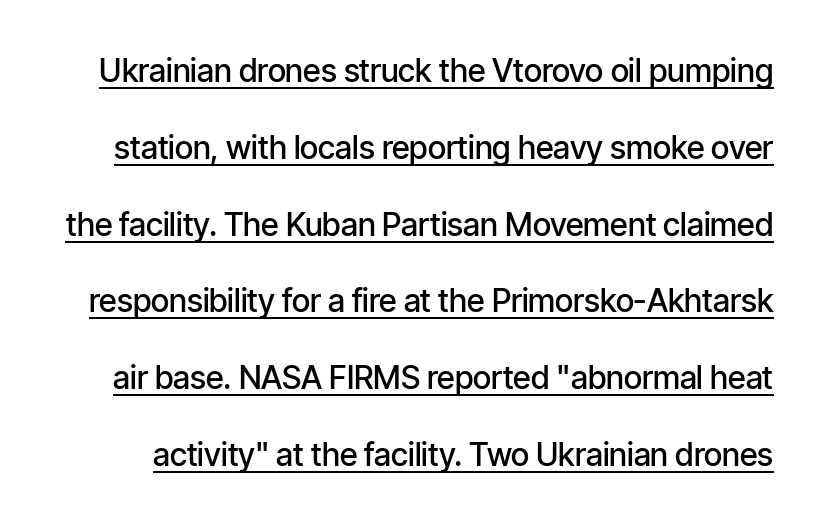
Q: Is the text bold? A: Semi-bold.
Q: Is the text italic (slanted)? A: No, it is upright.
Q: Is the typeface a serif or a sans-serif typeface? A: Sans-serif.
Q: Is the text underlined? A: Yes.
Q: Is the spacing between letters normal or unusually wide? A: Normal.
Q: Is the spacing between lines tight, normal or loose? A: Loose.
Q: Width (condensed, normal, or wide)? A: Condensed.
Q: Stroke contrast? A: Low.
Q: x-height? A: Medium.
Q: Monospaced? A: No.
